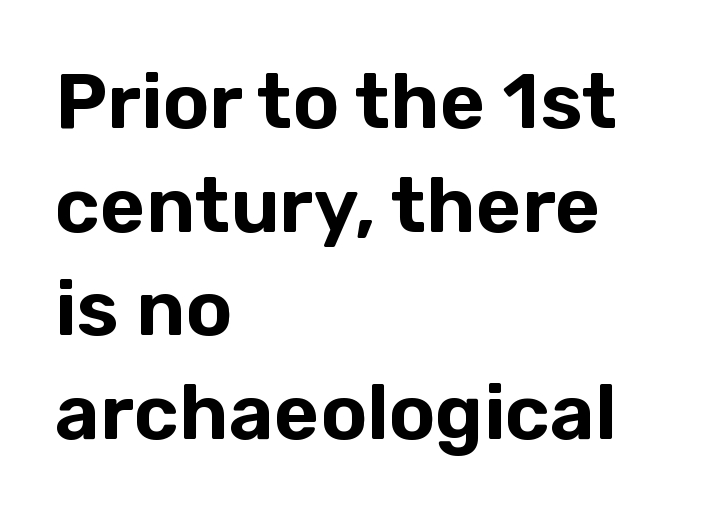
{"serif": "no", "italic": "no", "width": "normal", "stroke_contrast": "low", "x_height": "medium", "monospaced": "no", "underline": "no", "align": "left", "line_spacing": "normal", "line_spacing_ratio": 1.33, "letter_spacing": "normal", "letter_spacing_em": 0.0, "glyph_px": 78}
